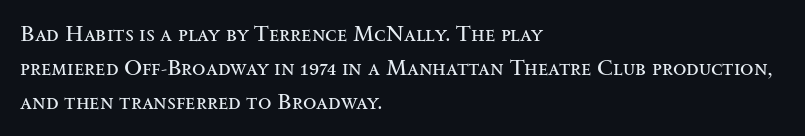
Q: Is the text bold? A: No.
Q: Is the text italic (slanted)? A: No, it is upright.
Q: Is the text underlined? A: No.
Q: How is the paragraph aligned? A: Left-aligned.
Q: Is the spacing between letters normal or unusually wide? A: Normal.
Q: Is the spacing between lines tight, normal or loose? A: Normal.
